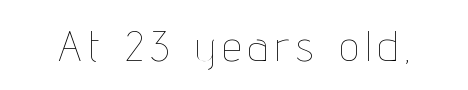
Caption: face not bold, strokes unweighted. Each row of text sits above clean, open space. You can tell it's not italic because the verticals are truly vertical. Do the characters align in a grid? No, the font is proportional.
